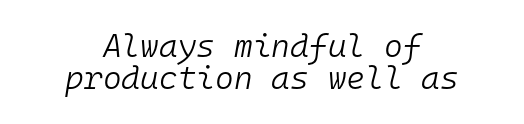
{"italic": "yes", "lean": "right", "slant_degrees": 10, "bold": "no", "weight": "light", "width": "normal", "stroke_contrast": "low", "x_height": "medium", "monospaced": "yes", "underline": "no", "align": "center", "line_spacing": "tight", "line_spacing_ratio": 1.0, "letter_spacing": "normal", "letter_spacing_em": 0.0, "glyph_px": 32}
